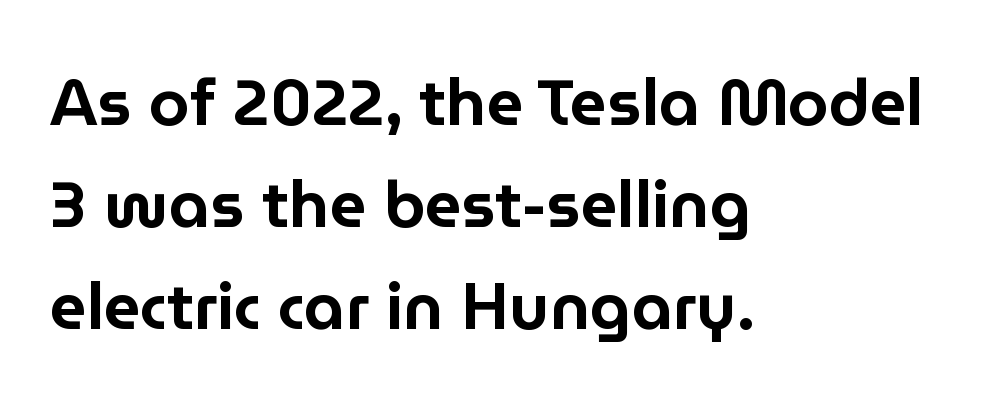
{"serif": "no", "italic": "no", "width": "normal", "stroke_contrast": "low", "x_height": "medium", "monospaced": "no", "underline": "no", "align": "left", "line_spacing": "normal", "line_spacing_ratio": 1.57, "letter_spacing": "normal", "letter_spacing_em": 0.0, "glyph_px": 65}
